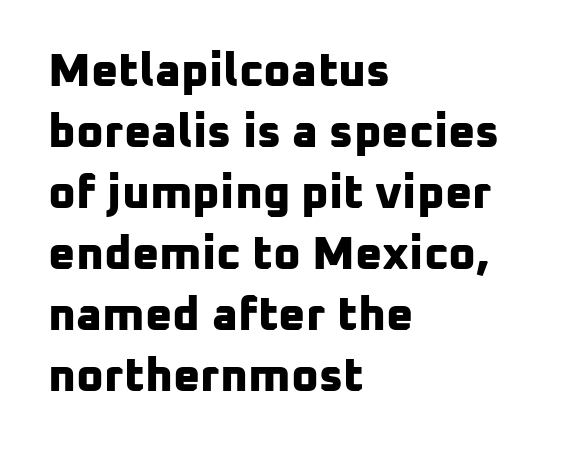
Q: Is the text bold? A: Yes.
Q: Is the typeface a serif or a sans-serif typeface? A: Sans-serif.
Q: Is the text underlined? A: No.
Q: How is the paragraph aligned? A: Left-aligned.
Q: Is the spacing between letters normal or unusually wide? A: Normal.
Q: Is the spacing between lines tight, normal or loose? A: Normal.
Q: Width (condensed, normal, or wide)? A: Normal.
Q: Stroke contrast? A: Low.
Q: x-height? A: Medium.
Q: Monospaced? A: No.
